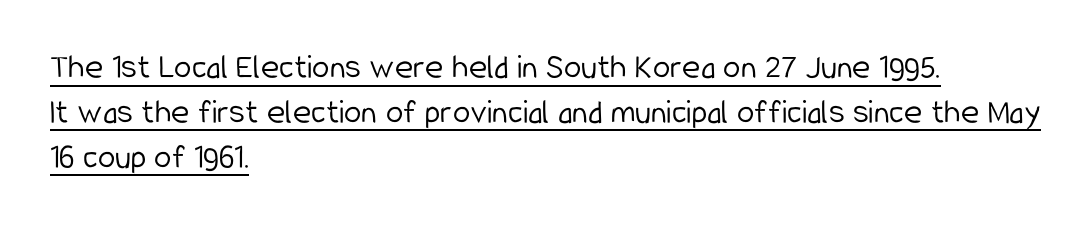
{"serif": "no", "italic": "no", "bold": "no", "weight": "light", "width": "condensed", "stroke_contrast": "low", "x_height": "medium", "monospaced": "no", "underline": "yes", "align": "left", "line_spacing": "normal", "line_spacing_ratio": 1.28, "letter_spacing": "normal", "letter_spacing_em": 0.0, "glyph_px": 35}
